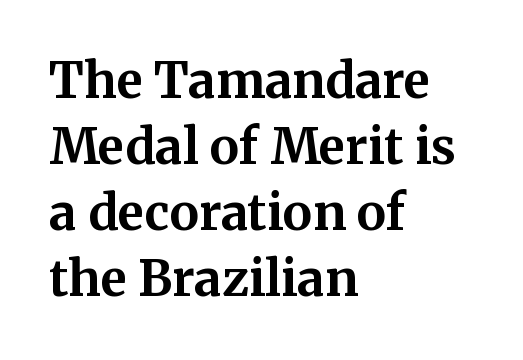
{"serif": "yes", "italic": "no", "bold": "yes", "weight": "bold", "width": "normal", "stroke_contrast": "medium", "x_height": "medium", "monospaced": "no", "underline": "no", "align": "left", "line_spacing": "normal", "line_spacing_ratio": 1.35, "letter_spacing": "normal", "letter_spacing_em": 0.0, "glyph_px": 49}
